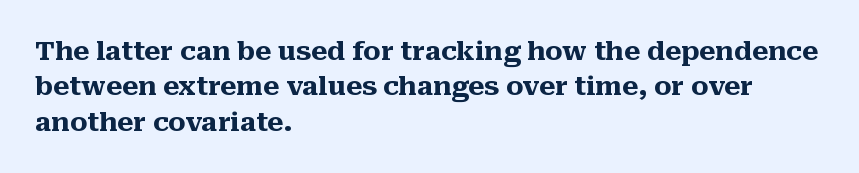
The image shows 26 px bold type, upright; set left-aligned, normal line spacing (1.36x), normal letter spacing, not underlined.
